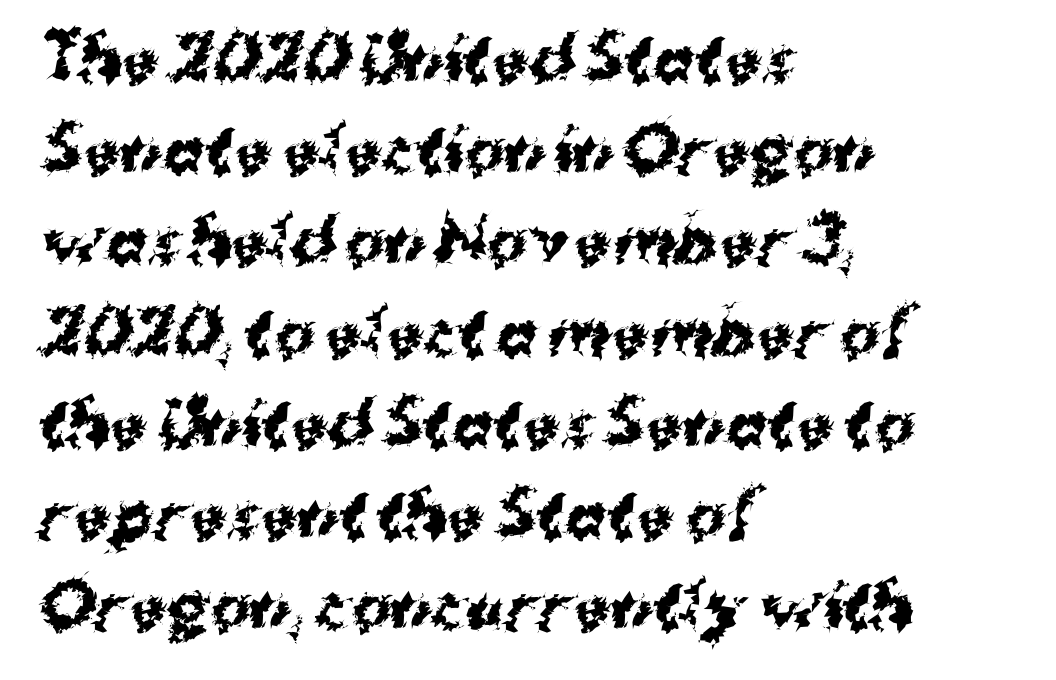
Q: Is the text bold? A: Yes.
Q: Is the typeface a serif or a sans-serif typeface? A: Sans-serif.
Q: Is the text underlined? A: No.
Q: How is the paragraph aligned? A: Left-aligned.
Q: Is the spacing between letters normal or unusually wide? A: Normal.
Q: Is the spacing between lines tight, normal or loose? A: Normal.
Q: Width (condensed, normal, or wide)? A: Normal.
Q: Stroke contrast? A: Medium.
Q: x-height? A: Medium.
Q: Monospaced? A: No.
